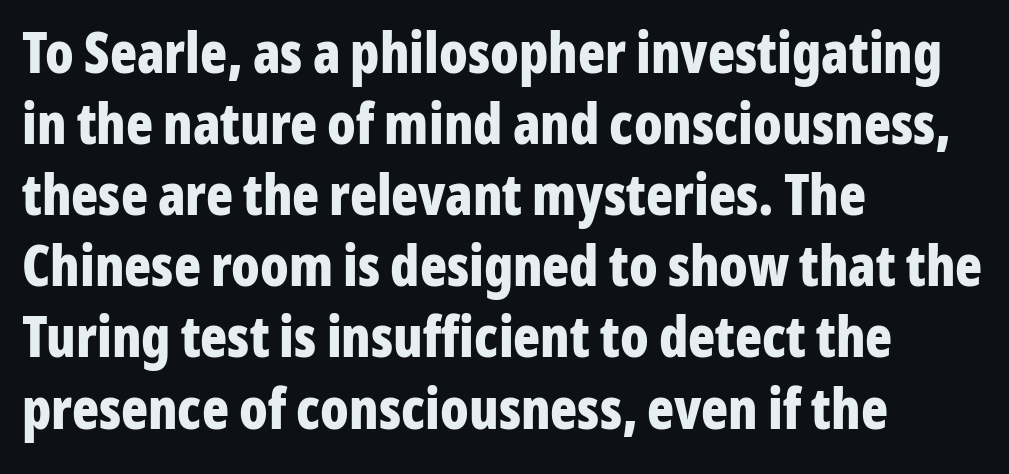
Ordinary non-slanted type is in use. The text block is weighted toward the left margin, trailing off unevenly rightward. The letters sit at their default tracking, neither squeezed nor spread. Heavy, bold letterforms. The words here are not underlined.
